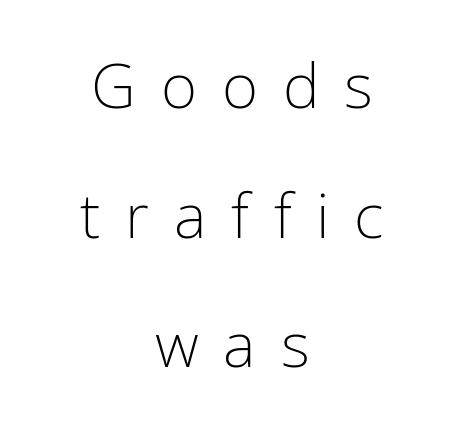
The image shows 62 px light, condensed sans-serif type, upright; set centered, loose line spacing (2.09x), unusually wide letter spacing (+0.4 em), not underlined; low stroke contrast and a medium x-height.
